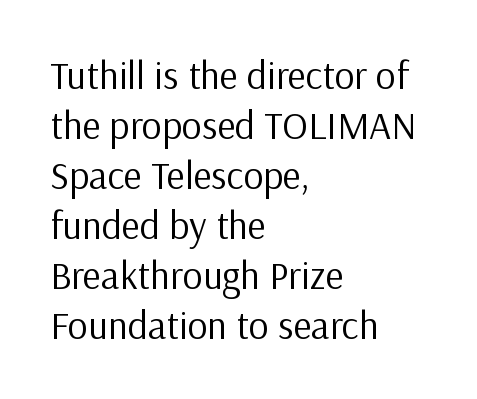
The image shows 39 px regular-weight sans-serif type, upright; set left-aligned, normal line spacing (1.28x), normal letter spacing, not underlined; low stroke contrast and a medium x-height.
